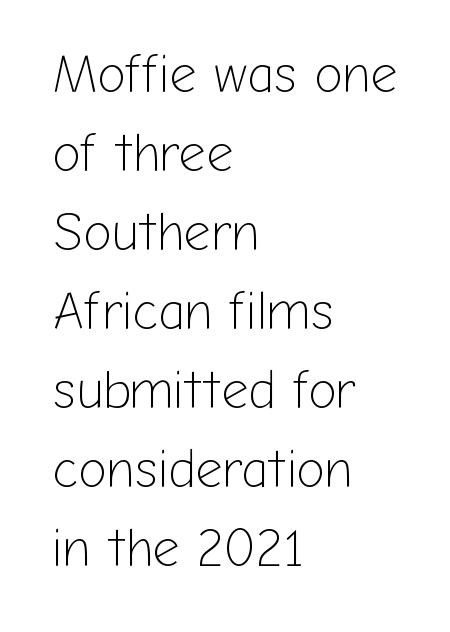
Letterform terminals end flat and unadorned throughout the passage. This sample uses an upright cut, with every glyph sitting square on the baseline. Clear beneath every line of the passage. Character widths vary here, with narrow letters taking less room than wide ones.
